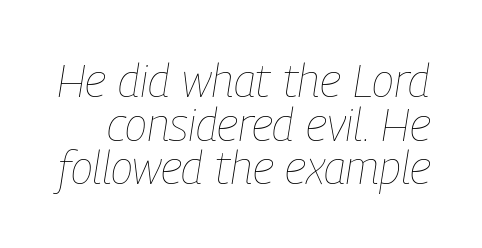
The weight would be labelled regular, book, light, or lighter still. The specimen reads as italic at a glance. Each letter keeps its own natural width here, so spacing adapts to shape. Observe the ordinary spacing: letters are neighbours, not strangers. If you measured baseline to baseline, you'd find a short distance.
